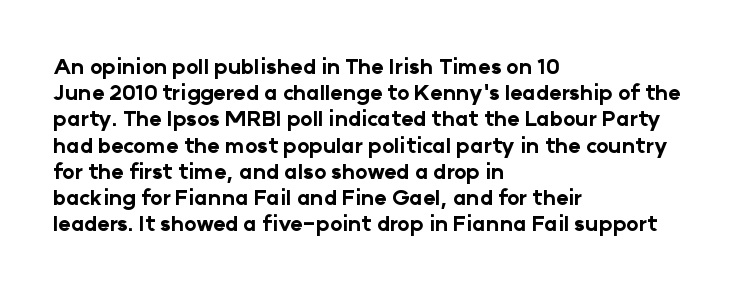
{"italic": "no", "bold": "yes", "underline": "no", "align": "left", "line_spacing": "normal", "line_spacing_ratio": 1.25, "letter_spacing": "normal", "letter_spacing_em": 0.0, "glyph_px": 21}
